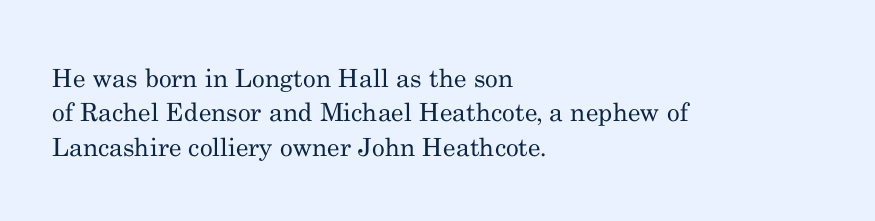
Q: Is the text bold? A: No.
Q: Is the text italic (slanted)? A: No, it is upright.
Q: Is the text underlined? A: No.
Q: How is the paragraph aligned? A: Left-aligned.
Q: Is the spacing between letters normal or unusually wide? A: Normal.
Q: Is the spacing between lines tight, normal or loose? A: Normal.
